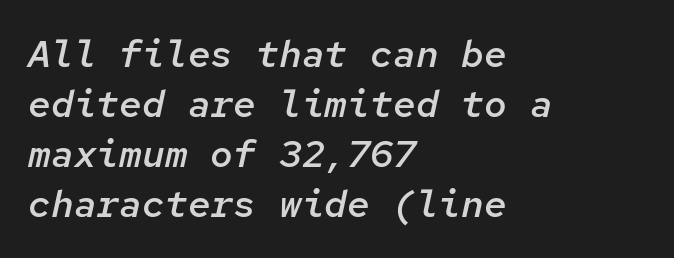
Honestly, the row spacing looks completely unremarkable. Nothing unusual about the tracking: characters are spaced as the font intends. This is the in-between weight designers call semibold or demi. Think of a typewriter: that constant character pitch is what you see here.
